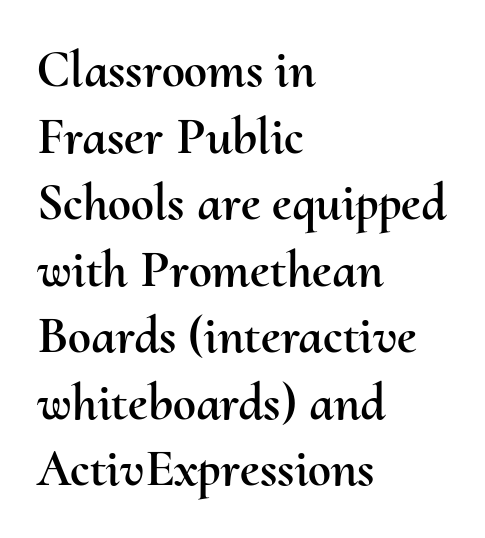
Alignment: flush left. Beneath every word, the page is bare. Compared with typical body copy, the letter spacing here is the same. Does the leading feel generous? No, just average. Character widths vary here, with narrow letters taking less room than wide ones.
